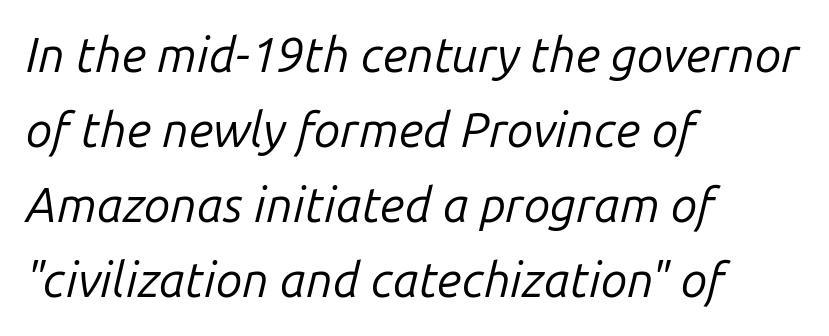
{"italic": "yes", "lean": "right", "slant_degrees": 14, "bold": "no", "weight": "regular", "width": "normal", "stroke_contrast": "low", "x_height": "medium", "monospaced": "no", "underline": "no", "align": "left", "line_spacing": "normal", "line_spacing_ratio": 1.56, "letter_spacing": "normal", "letter_spacing_em": 0.0, "glyph_px": 48}
